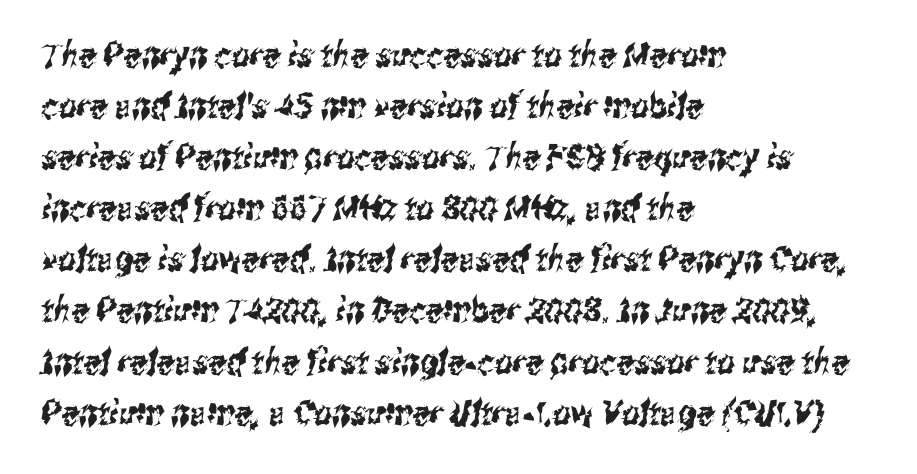
{"serif": "no", "width": "condensed", "stroke_contrast": "medium", "x_height": "medium", "monospaced": "no", "underline": "no", "align": "left", "line_spacing": "normal", "line_spacing_ratio": 1.46, "letter_spacing": "normal", "letter_spacing_em": 0.0, "glyph_px": 35}
